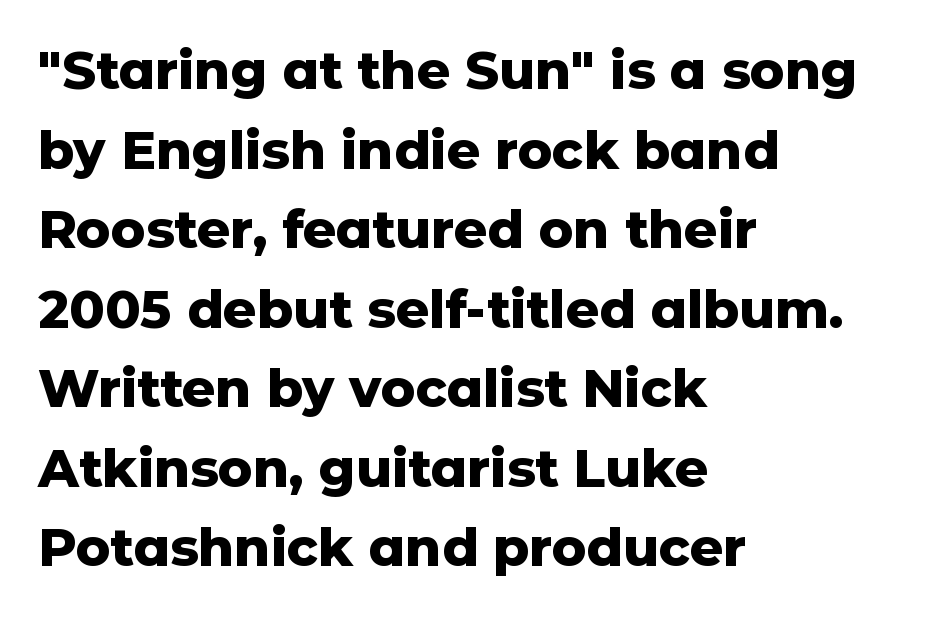
{"serif": "no", "italic": "no", "bold": "yes", "weight": "heavy", "width": "normal", "stroke_contrast": "low", "x_height": "medium", "monospaced": "no", "underline": "no", "align": "left", "line_spacing": "normal", "line_spacing_ratio": 1.53, "letter_spacing": "normal", "letter_spacing_em": 0.0, "glyph_px": 52}
